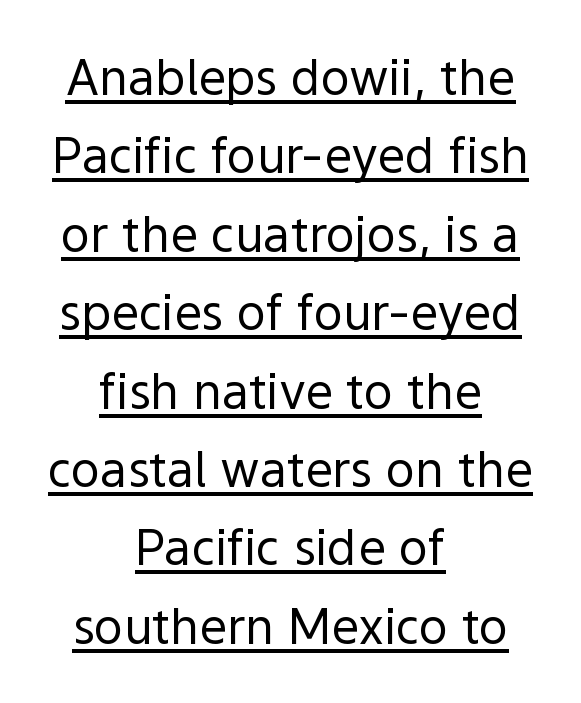
{"serif": "no", "italic": "no", "bold": "no", "weight": "regular", "width": "normal", "x_height": "medium", "monospaced": "no", "underline": "yes", "align": "center", "line_spacing": "normal", "line_spacing_ratio": 1.6, "letter_spacing": "normal", "letter_spacing_em": 0.0, "glyph_px": 49}
